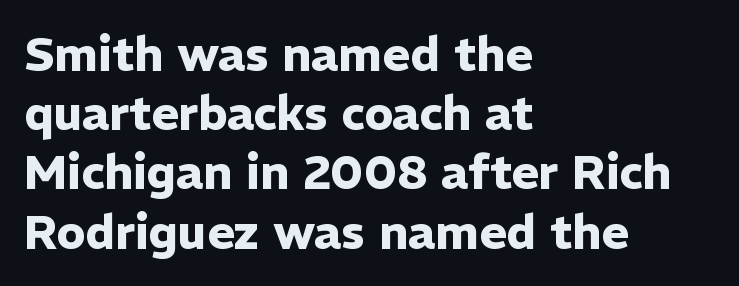
Q: Is the text bold? A: Yes.
Q: Is the text italic (slanted)? A: No, it is upright.
Q: Is the typeface a serif or a sans-serif typeface? A: Sans-serif.
Q: Is the text underlined? A: No.
Q: How is the paragraph aligned? A: Left-aligned.
Q: Is the spacing between letters normal or unusually wide? A: Normal.
Q: Is the spacing between lines tight, normal or loose? A: Normal.
Q: Width (condensed, normal, or wide)? A: Normal.
Q: Stroke contrast? A: Low.
Q: x-height? A: Medium.
Q: Monospaced? A: No.
